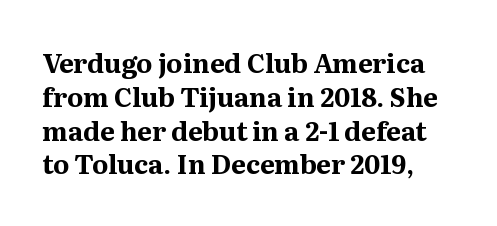
The image shows 26 px bold type, upright; set normal line spacing (1.3x), normal letter spacing, not underlined.
